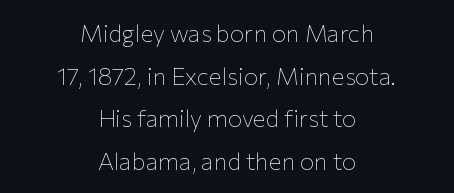
The image shows 24 px text type, upright; set centered, line spacing 1.78x, normal letter spacing, not underlined.
